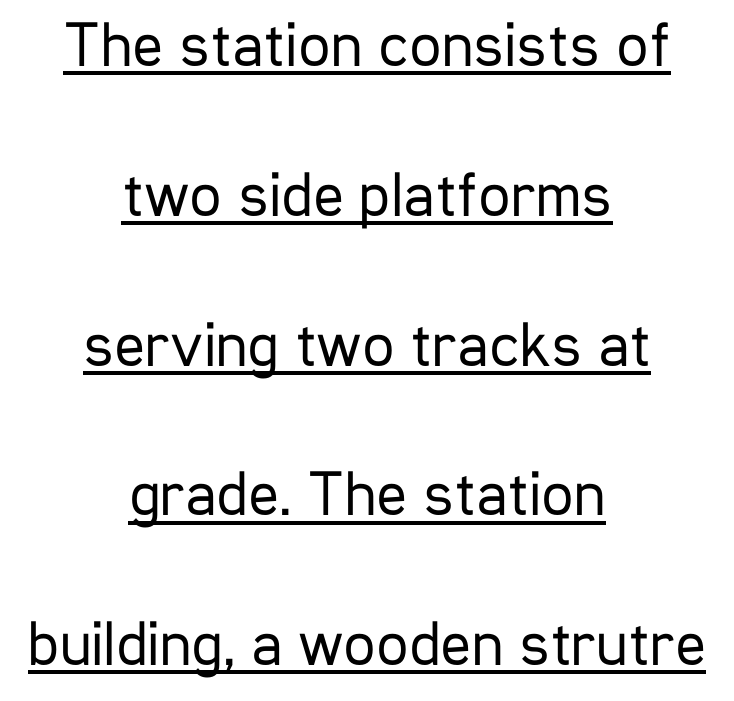
Q: Is the text bold? A: No.
Q: Is the text italic (slanted)? A: No, it is upright.
Q: Is the typeface a serif or a sans-serif typeface? A: Sans-serif.
Q: Is the text underlined? A: Yes.
Q: How is the paragraph aligned? A: Centered.
Q: Is the spacing between letters normal or unusually wide? A: Normal.
Q: Is the spacing between lines tight, normal or loose? A: Loose.
Q: Width (condensed, normal, or wide)? A: Condensed.
Q: Stroke contrast? A: Low.
Q: x-height? A: Medium.
Q: Monospaced? A: No.
